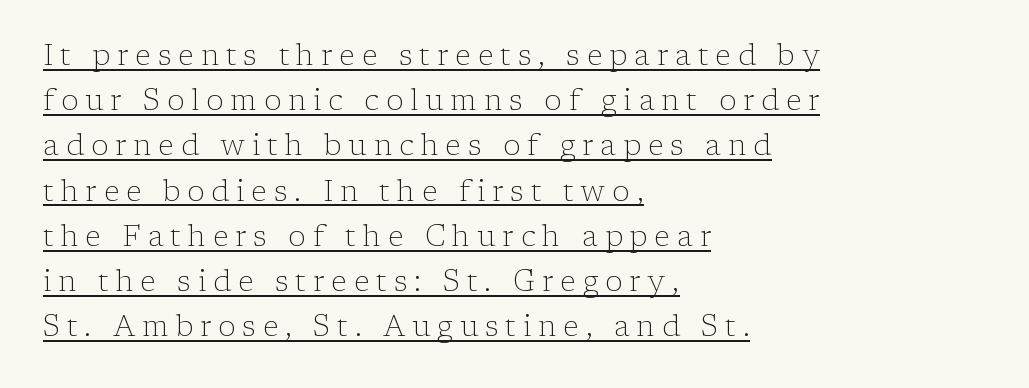
The image shows 29 px light serif type, upright; set left-aligned, normal line spacing (1.56x), unusually wide letter spacing (+0.24 em), underlined; low stroke contrast and a medium x-height.
